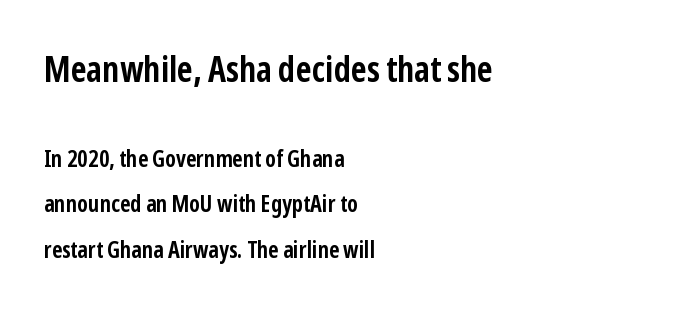
The image shows 35 px semibold, condensed sans-serif type, upright; set left-aligned, loose line spacing (1.99x), normal letter spacing, not underlined; the first (top) block is 1.52x larger; low stroke contrast and a medium x-height.
